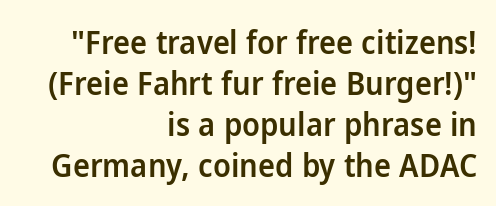
{"serif": "no", "italic": "no", "bold": "semi", "weight": "semibold", "width": "normal", "stroke_contrast": "low", "x_height": "medium", "monospaced": "no", "underline": "no", "align": "right", "line_spacing": "normal", "line_spacing_ratio": 1.28, "letter_spacing": "normal", "letter_spacing_em": 0.0, "glyph_px": 32}
